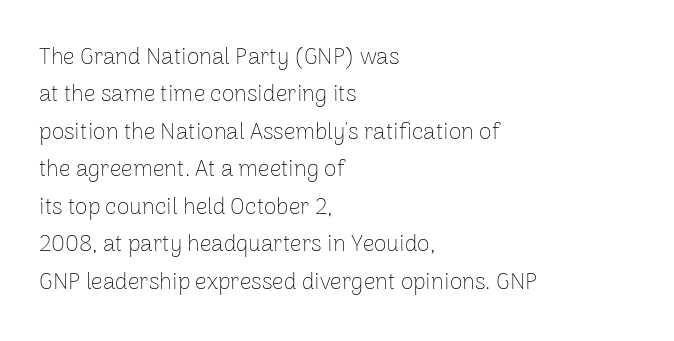
{"italic": "no", "bold": "no", "underline": "no", "align": "left", "line_spacing": "normal", "line_spacing_ratio": 1.63, "letter_spacing": "normal", "letter_spacing_em": 0.0, "glyph_px": 23}
